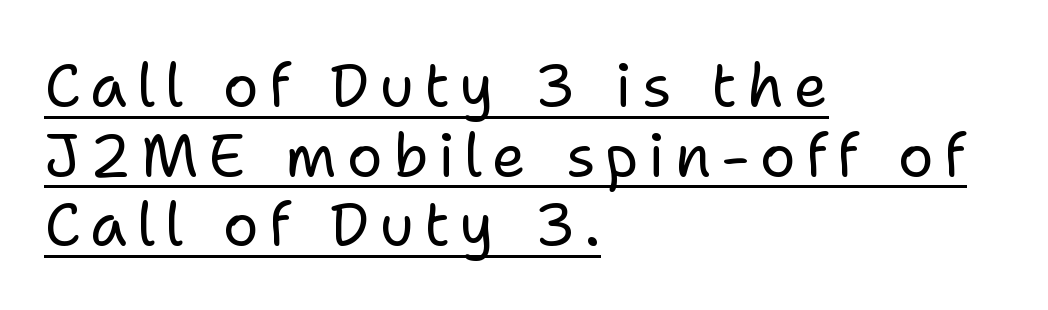
Q: Is the text bold? A: No.
Q: Is the text italic (slanted)? A: No, it is upright.
Q: Is the typeface a serif or a sans-serif typeface? A: Sans-serif.
Q: Is the text underlined? A: Yes.
Q: How is the paragraph aligned? A: Left-aligned.
Q: Width (condensed, normal, or wide)? A: Normal.
Q: Stroke contrast? A: Low.
Q: x-height? A: Medium.
Q: Monospaced? A: No.
